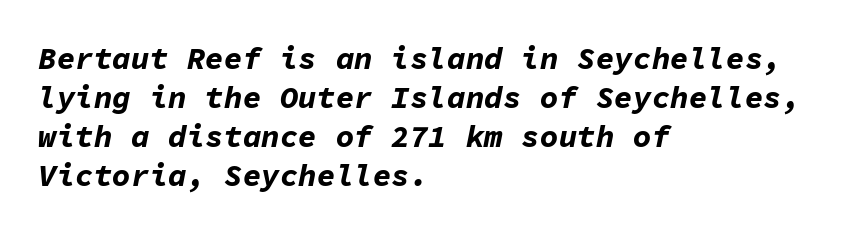
Q: Is the text bold? A: Yes.
Q: Is the text italic (slanted)? A: Yes, it leans right by about 11 degrees.
Q: Is the text underlined? A: No.
Q: How is the paragraph aligned? A: Left-aligned.
Q: Is the spacing between letters normal or unusually wide? A: Normal.
Q: Is the spacing between lines tight, normal or loose? A: Normal.
Q: Width (condensed, normal, or wide)? A: Normal.
Q: Stroke contrast? A: Low.
Q: x-height? A: Medium.
Q: Monospaced? A: Yes.
